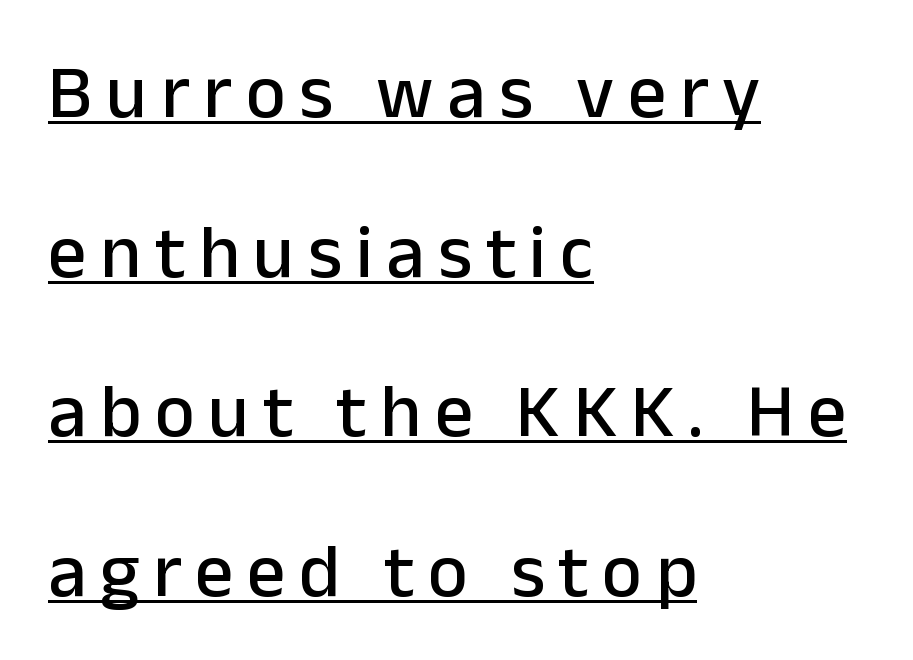
The image shows 76 px sans-serif type, upright; set left-aligned, loose line spacing (2.1x), underlined; low stroke contrast and a medium x-height.
